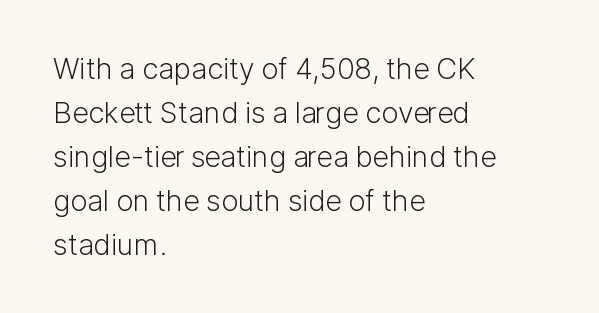
The image shows 29 px light sans-serif type, upright; set left-aligned, normal line spacing (1.52x), normal letter spacing, not underlined; low stroke contrast and a medium x-height.
